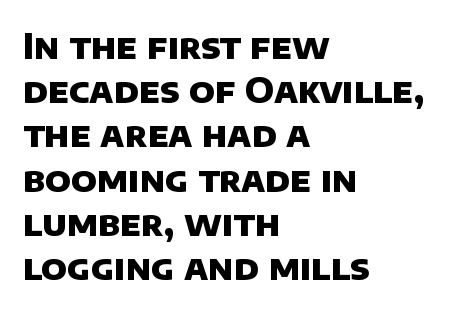
The image shows 34 px heavy sans-serif type; set left-aligned, normal line spacing (1.3x), normal letter spacing, not underlined; low stroke contrast and a large x-height.
